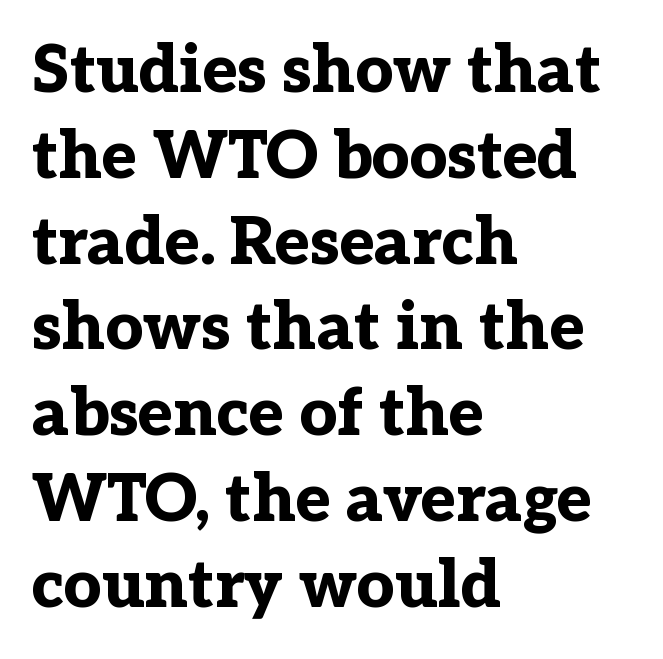
{"serif": "yes", "italic": "no", "bold": "yes", "weight": "bold", "width": "normal", "stroke_contrast": "low", "x_height": "medium", "monospaced": "no", "underline": "no", "align": "left", "line_spacing": "normal", "line_spacing_ratio": 1.3, "letter_spacing": "normal", "letter_spacing_em": 0.0, "glyph_px": 66}
